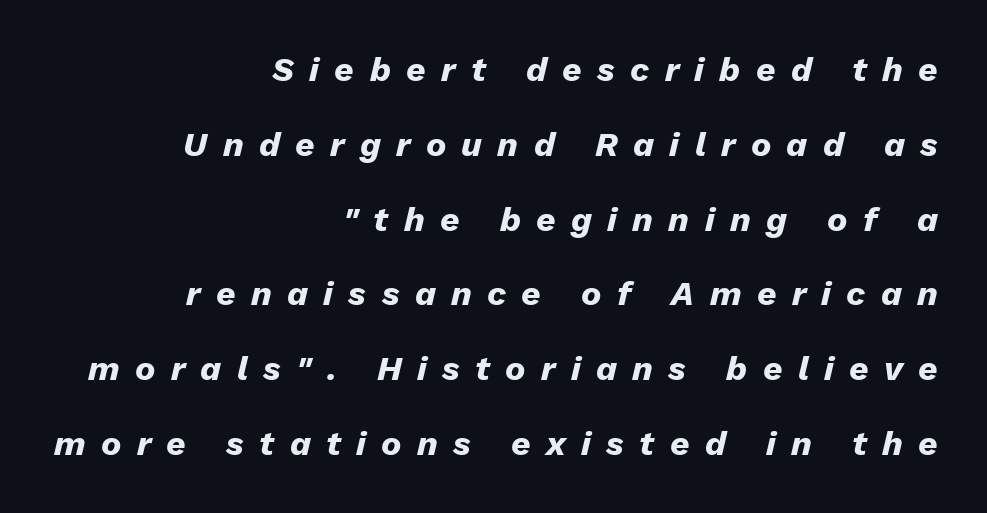
{"italic": "yes", "lean": "right", "slant_degrees": 13, "bold": "yes", "weight": "heavy", "width": "normal", "stroke_contrast": "low", "x_height": "medium", "monospaced": "no", "underline": "no", "align": "right", "line_spacing": "loose", "line_spacing_ratio": 2.2, "letter_spacing": "wide", "letter_spacing_em": 0.45, "glyph_px": 34}
